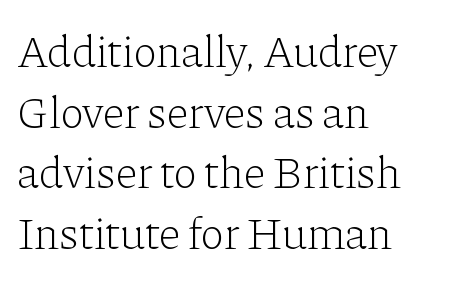
{"serif": "yes", "italic": "no", "bold": "no", "weight": "light", "width": "normal", "stroke_contrast": "low", "x_height": "medium", "monospaced": "no", "underline": "no", "align": "left", "line_spacing": "normal", "line_spacing_ratio": 1.35, "letter_spacing": "normal", "letter_spacing_em": 0.0, "glyph_px": 45}
